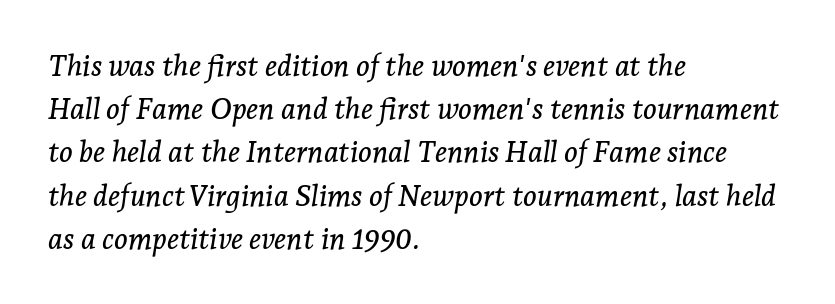
The letters advance in unequal steps, a hallmark of proportional type. If you drew a ruler down the left edge, every line would touch it. The space directly below the letters is spotless. Here the glyphs are tracked normally, forming tight word shapes. Note: serifs present on the glyphs.
